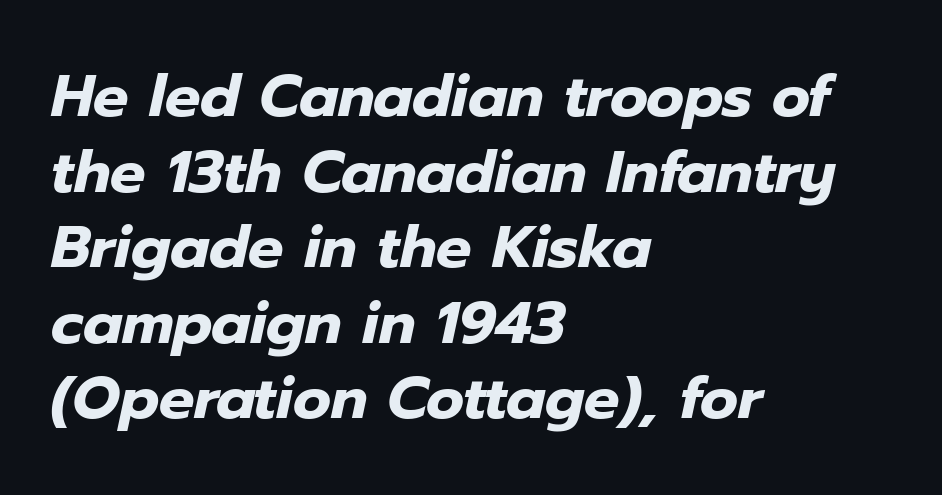
Evenly set lines give the paragraph a standard silhouette. The face used here is proportionally spaced, like ordinary book or web type. The text block is weighted toward the left margin, trailing off unevenly rightward. Compared with an ordinary text face, these strokes are far heavier — a full bold. The space beneath each line is pristine and unruled.
